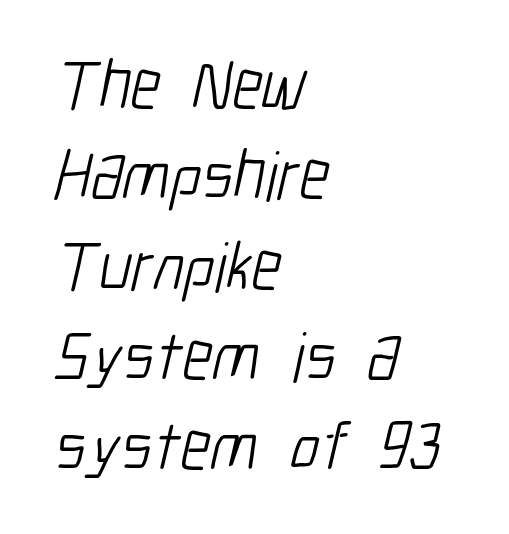
Weight class: somewhere from thin through regular. The designer went with a sans here, leaving each stem footless. Every row of glyphs begins at an identical x-position on the left. Between one letter and the next there's only the usual sliver of space.
